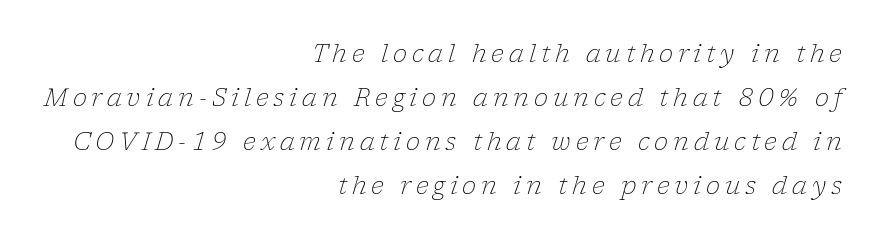
The image shows 24 px text type, italic (leaning right); set right-aligned, line spacing 1.84x, unusually wide letter spacing (+0.2 em), not underlined.
